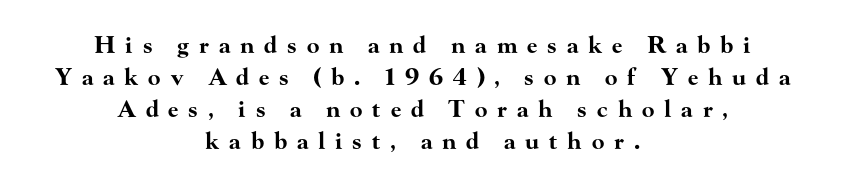
Regarding leading, the lines here are spaced in the standard way. The setting favours the middle, as headings and verse often do. Anything drawn beneath the words? Only blank space. This sample uses an upright cut, with every glyph sitting square on the baseline.
